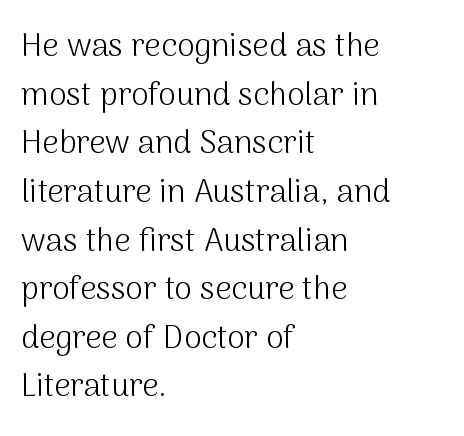
{"serif": "no", "italic": "no", "bold": "no", "weight": "light", "width": "normal", "stroke_contrast": "medium", "x_height": "medium", "monospaced": "no", "underline": "no", "align": "left", "line_spacing": "normal", "line_spacing_ratio": 1.52, "letter_spacing": "normal", "letter_spacing_em": 0.0, "glyph_px": 32}
